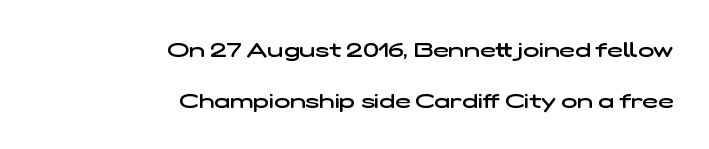
I'd describe the lettering as semibold — firm but not a full bold. The paragraph has a hard right edge and a soft left edge. Each row of text sits above clean, open space. Notice the wide empty band between every row — that's loose leading.
